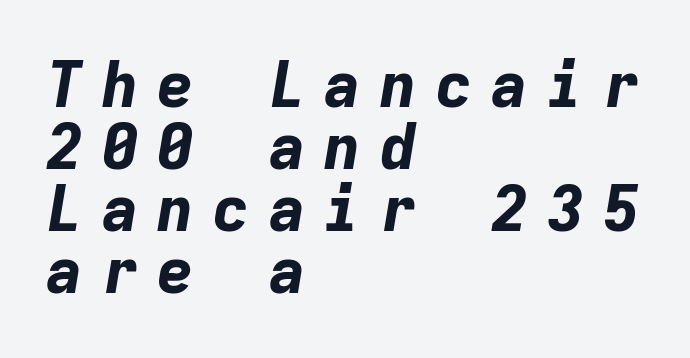
Q: Is the text bold? A: Yes.
Q: Is the text italic (slanted)? A: Yes, it leans right by about 9 degrees.
Q: Is the text underlined? A: No.
Q: How is the paragraph aligned? A: Left-aligned.
Q: Is the spacing between letters normal or unusually wide? A: Unusually wide.
Q: Is the spacing between lines tight, normal or loose? A: Tight.
Q: Width (condensed, normal, or wide)? A: Normal.
Q: Stroke contrast? A: Low.
Q: x-height? A: Medium.
Q: Monospaced? A: Yes.
